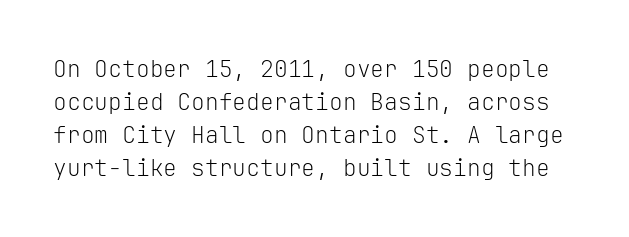
The gap between lines stays unmarked. Heft: none added — not bold. This rendering leaves character spacing at its baseline value. Do the letters lean? They stand straight. The rendering uses a moderate line-height, typical for paragraphs.
